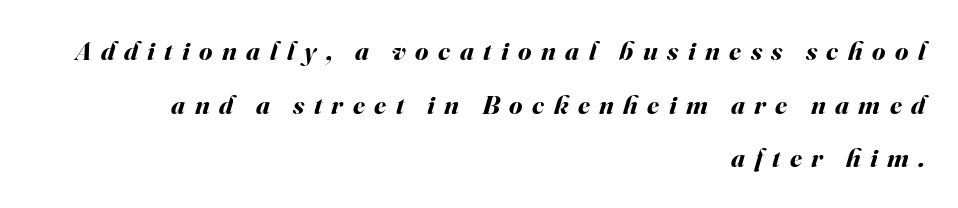
On the weight axis this lands at bold, roughly 700. Does the leading feel generous? Absolutely, it's lavish. Line endings align vertically; line beginnings do not. Characters follow at a spacing far wider than the type designer built in. Check the space under the baseline: it is left empty.
